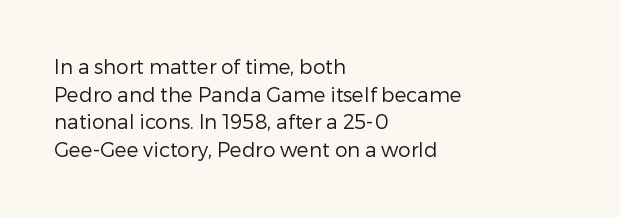
{"italic": "no", "bold": "no", "underline": "no", "align": "left", "line_spacing": "normal", "line_spacing_ratio": 1.38, "letter_spacing": "normal", "letter_spacing_em": 0.0, "glyph_px": 20}
